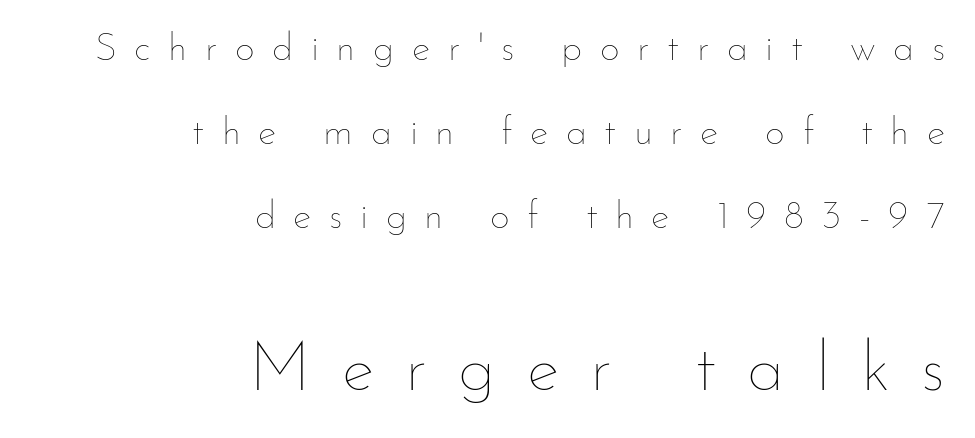
Characters remain perfectly vertical along every line. Reading down the column, the eye jumps a long way to each next line. Each word looks stretched out because of the extra space between its letters. Do the characters align in a grid? No, the font is proportional. The strokes carry an ordinary text weight at most. The rendering anchors every line to the right-hand side.
